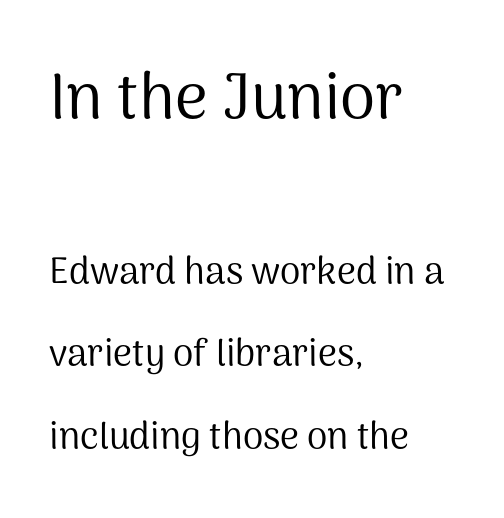
{"serif": "no", "italic": "no", "bold": "no", "weight": "regular", "width": "normal", "stroke_contrast": "medium", "x_height": "medium", "monospaced": "no", "underline": "no", "align": "left", "line_spacing": "loose", "line_spacing_ratio": 2.23, "letter_spacing": "normal", "letter_spacing_em": 0.0, "larger_block": "first", "size_ratio": 1.73, "glyph_px": 64}
